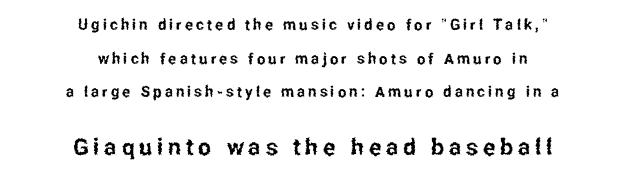
{"italic": "no", "underline": "no", "align": "center", "line_spacing": "loose", "line_spacing_ratio": 2.24, "letter_spacing": "wide", "letter_spacing_em": 0.21, "larger_block": "second", "size_ratio": 1.53, "glyph_px": 23}
